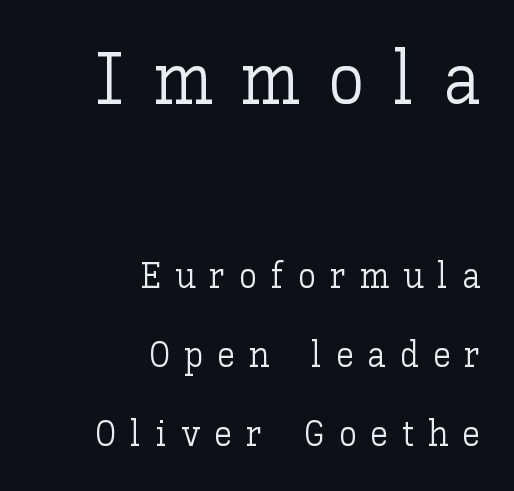
{"italic": "no", "bold": "no", "weight": "light", "width": "normal", "stroke_contrast": "low", "x_height": "medium", "monospaced": "no", "underline": "no", "align": "right", "line_spacing": "loose", "line_spacing_ratio": 2.2, "letter_spacing": "wide", "letter_spacing_em": 0.39, "larger_block": "first", "size_ratio": 2.03, "glyph_px": 73}
